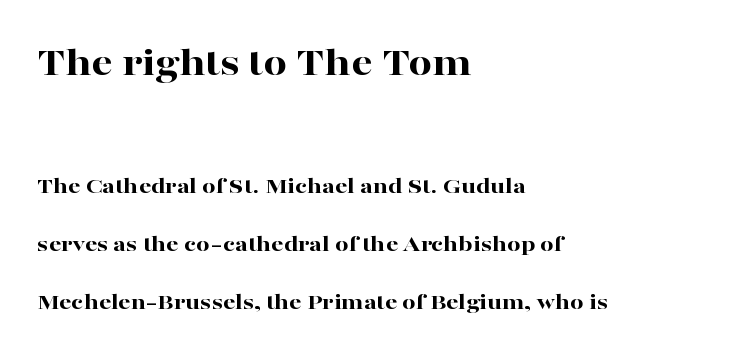
This sample uses plain, unmodified letter spacing. Strokes here are thick enough to call this a true bold. Airy leading. The specimen omits any rule beneath the text block's lines.
